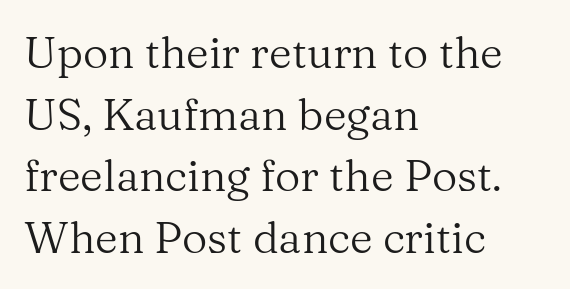
The image shows 44 px regular-weight serif type, upright; set left-aligned, normal line spacing (1.4x), normal letter spacing, not underlined; medium stroke contrast and a medium x-height.
